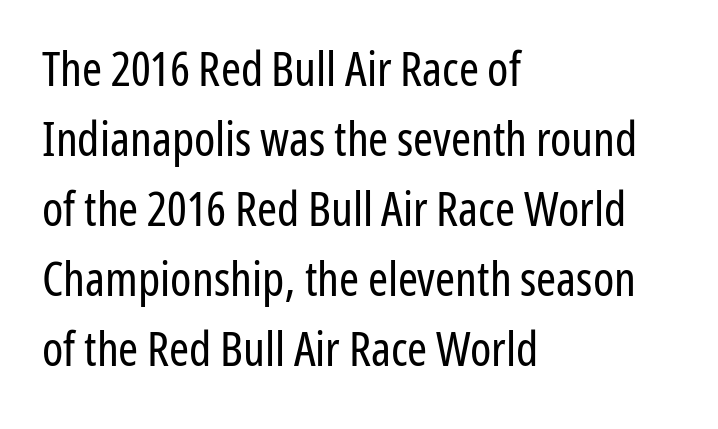
The image shows 48 px regular-weight, condensed sans-serif type, upright; set left-aligned, normal line spacing (1.46x), normal letter spacing, not underlined; low stroke contrast and a medium x-height.
